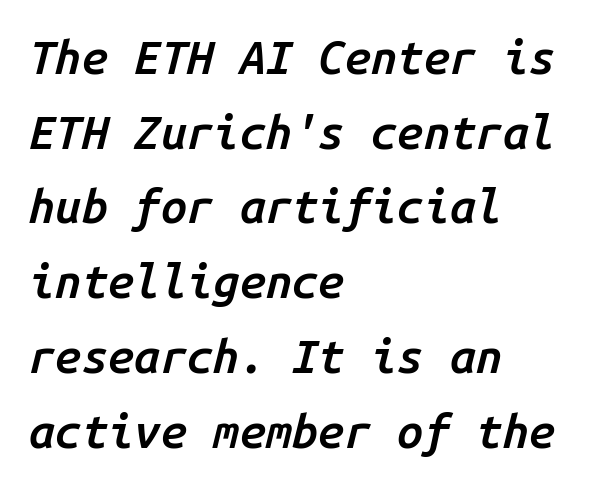
{"italic": "yes", "lean": "right", "slant_degrees": 14, "bold": "semi", "weight": "semibold", "width": "normal", "stroke_contrast": "low", "x_height": "medium", "monospaced": "yes", "underline": "no", "align": "left", "line_spacing": "normal", "line_spacing_ratio": 1.59, "letter_spacing": "normal", "letter_spacing_em": 0.0, "glyph_px": 47}
